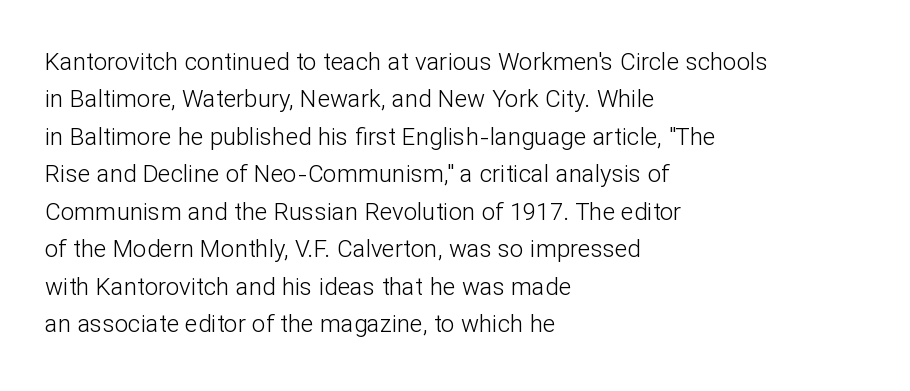
Evenly set lines give the paragraph a standard silhouette. Here the glyphs are tracked normally, forming tight word shapes. Rule under the text: the space is simply empty. Italic? Not at all — the glyphs are vertical. These glyphs show unthickened strokes, regular width or finer.
